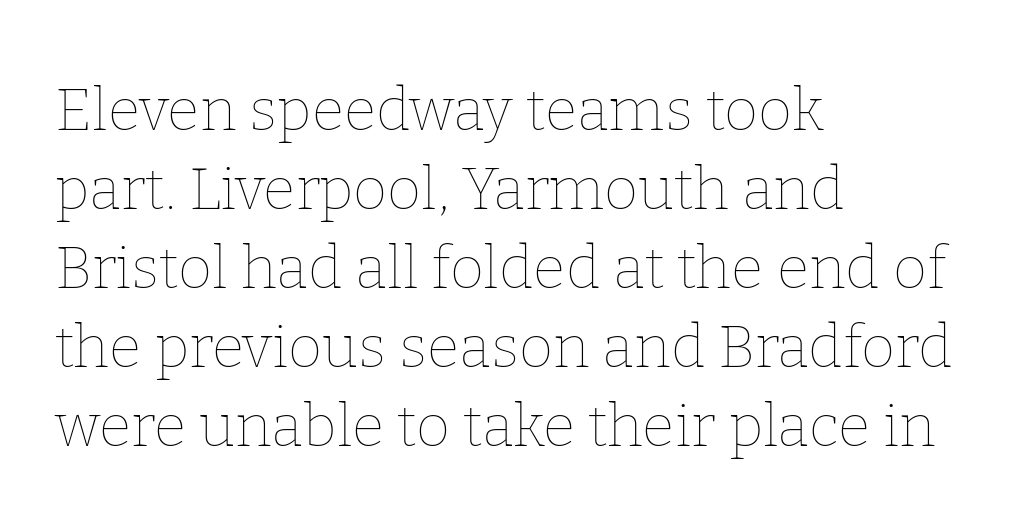
Q: Is the text bold? A: No.
Q: Is the text italic (slanted)? A: No, it is upright.
Q: Is the text underlined? A: No.
Q: How is the paragraph aligned? A: Left-aligned.
Q: Is the spacing between letters normal or unusually wide? A: Normal.
Q: Is the spacing between lines tight, normal or loose? A: Normal.
Q: Width (condensed, normal, or wide)? A: Normal.
Q: Stroke contrast? A: Low.
Q: x-height? A: Medium.
Q: Monospaced? A: No.
